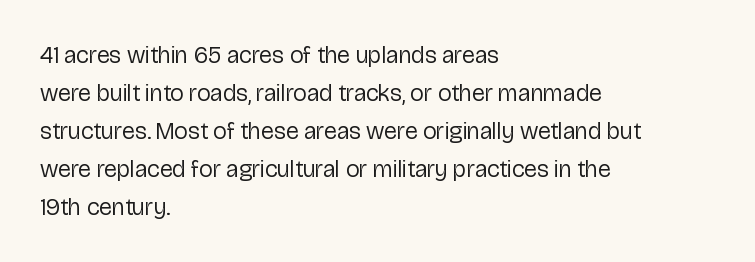
{"italic": "no", "bold": "no", "underline": "no", "align": "left", "line_spacing": "normal", "line_spacing_ratio": 1.58, "letter_spacing": "normal", "letter_spacing_em": 0.0, "glyph_px": 24}
